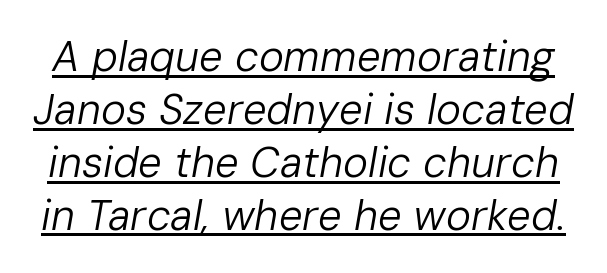
A typesetter would call this zero additional tracking. These characters rest on top of a visible drawn line. Looks like regular typesetting: each glyph gets only the width it needs. Vertical spacing — default. Looking at the ascenders, they clearly lean. Letters have the restrained weight of plain body copy at most.
